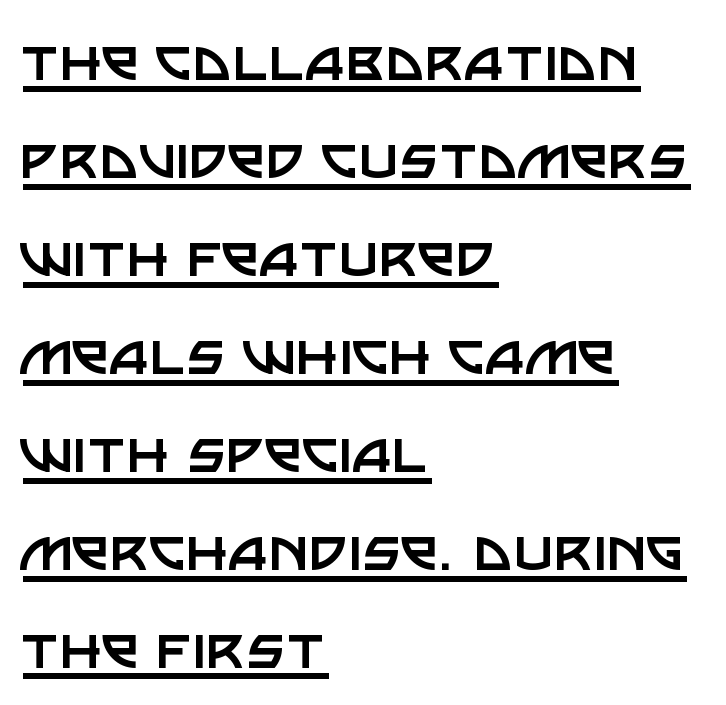
Q: Is the text bold? A: No.
Q: Is the text italic (slanted)? A: No, it is upright.
Q: Is the typeface a serif or a sans-serif typeface? A: Sans-serif.
Q: Is the text underlined? A: Yes.
Q: How is the paragraph aligned? A: Left-aligned.
Q: Is the spacing between letters normal or unusually wide? A: Normal.
Q: Is the spacing between lines tight, normal or loose? A: Normal.
Q: Width (condensed, normal, or wide)? A: Normal.
Q: Stroke contrast? A: Low.
Q: x-height? A: Large.
Q: Monospaced? A: No.
